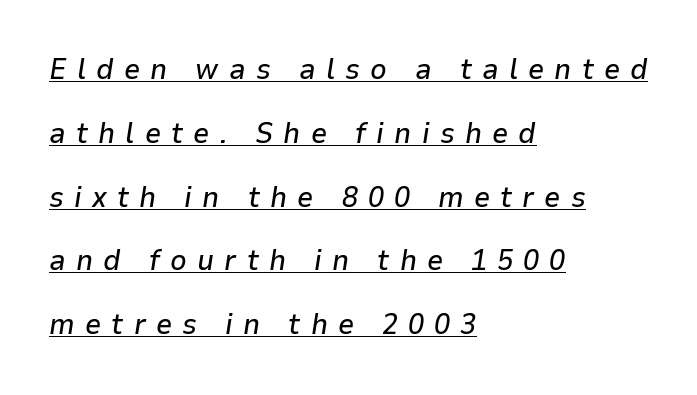
A typographer would call this underscored text. The axis of the letterforms is tilted away from vertical. Every row of glyphs begins at an identical x-position on the left. Caption: expanded tracking, letters set apart.
